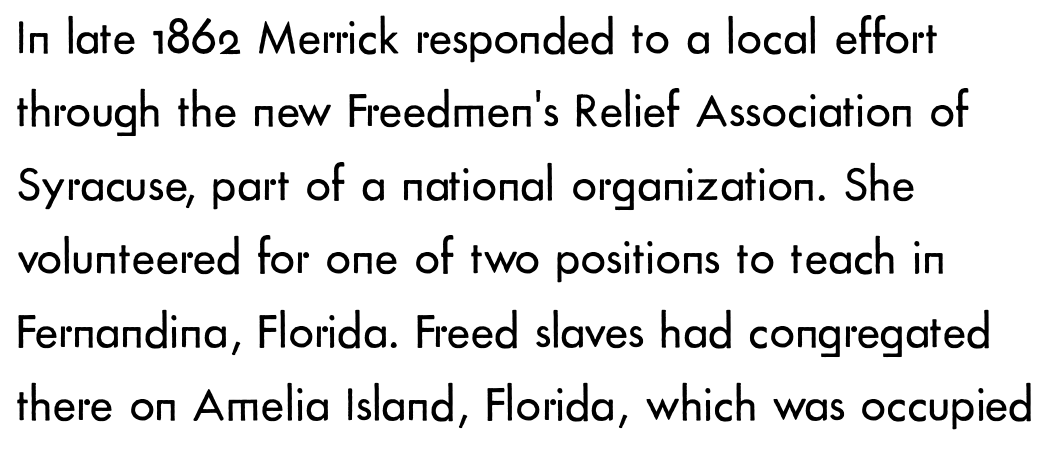
Is there any slant? The stems are plumb. Clear beneath every line of the passage. Alignment: flush left. Each letter's strokes conclude bluntly, with no projecting serifs. Each new line begins a customary step beneath the previous one. The rendering uses natural spacing where letterforms have individual widths.
